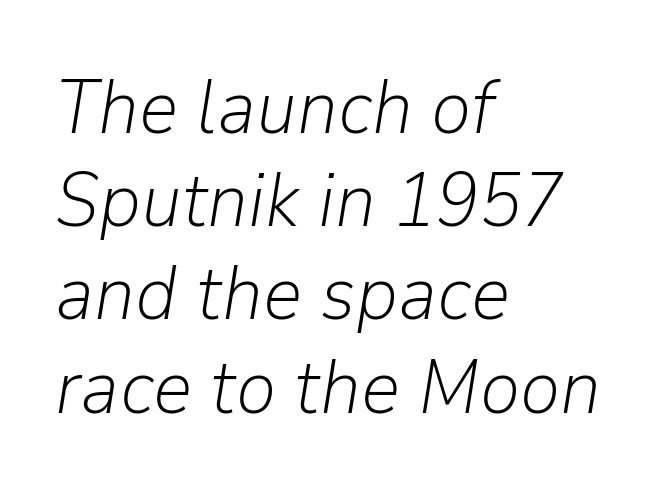
Q: Is the text bold? A: No.
Q: Is the text italic (slanted)? A: Yes, it leans right by about 9 degrees.
Q: Is the text underlined? A: No.
Q: How is the paragraph aligned? A: Left-aligned.
Q: Is the spacing between letters normal or unusually wide? A: Normal.
Q: Width (condensed, normal, or wide)? A: Normal.
Q: Stroke contrast? A: Low.
Q: x-height? A: Medium.
Q: Monospaced? A: No.
